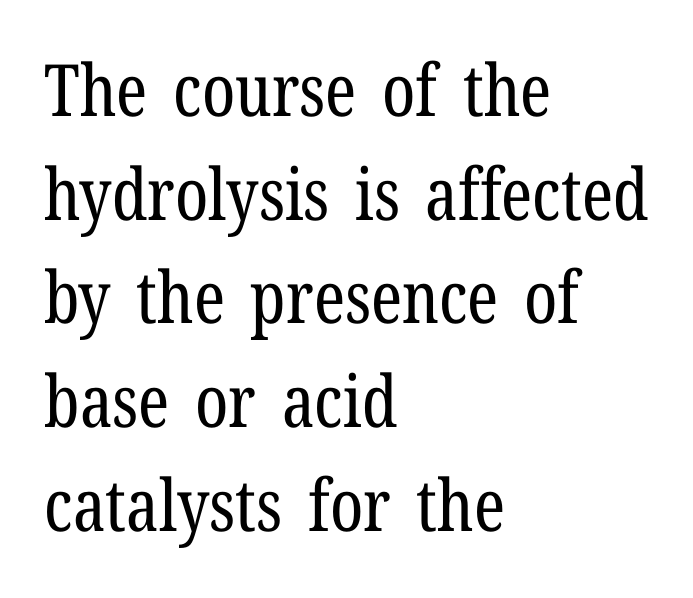
Is the stroke heavy? The answer is a plain regular-or-lighter. A typesetter would call this proportional, since set widths differ per character. Leftover space on each line is placed entirely after the last word. Check the space under the baseline: it is left empty. Students, note that the glyphs here touch the page at normal intervals.
